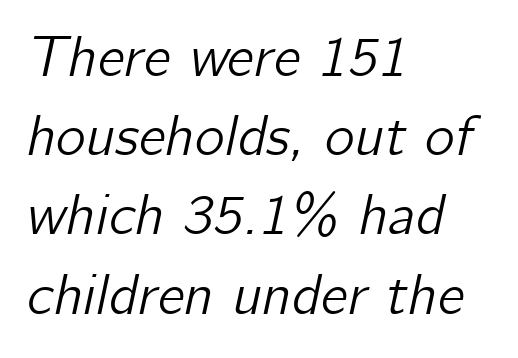
{"italic": "yes", "lean": "right", "slant_degrees": 12, "width": "normal", "stroke_contrast": "low", "x_height": "medium", "monospaced": "no", "underline": "no", "align": "left", "line_spacing": "normal", "line_spacing_ratio": 1.39, "letter_spacing": "normal", "letter_spacing_em": 0.0, "glyph_px": 57}
